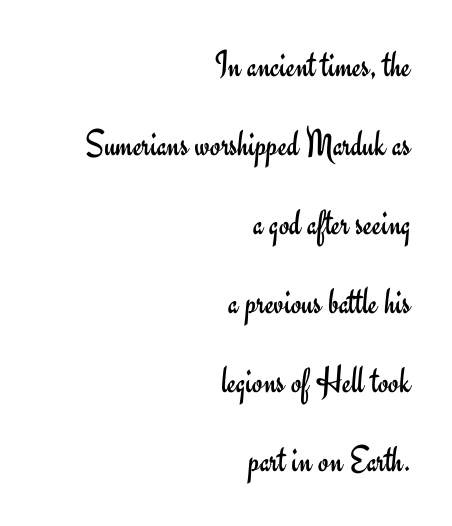
{"serif": "no", "bold": "no", "weight": "regular", "width": "normal", "stroke_contrast": "low", "x_height": "small", "monospaced": "no", "underline": "no", "align": "right", "line_spacing": "loose", "line_spacing_ratio": 2.08, "letter_spacing": "normal", "letter_spacing_em": 0.0, "glyph_px": 38}
